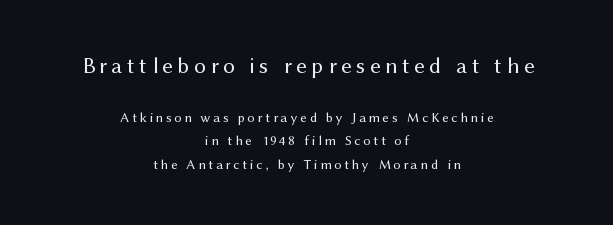
Q: Is the text bold? A: No.
Q: Is the text italic (slanted)? A: No, it is upright.
Q: Is the text underlined? A: No.
Q: How is the paragraph aligned? A: Centered.
Q: Is the spacing between letters normal or unusually wide? A: Unusually wide.
Q: Is the spacing between lines tight, normal or loose? A: Normal.
Q: Which block of text is set in a larger size, the first (top) or the second (bottom)? A: The first (top) one.
